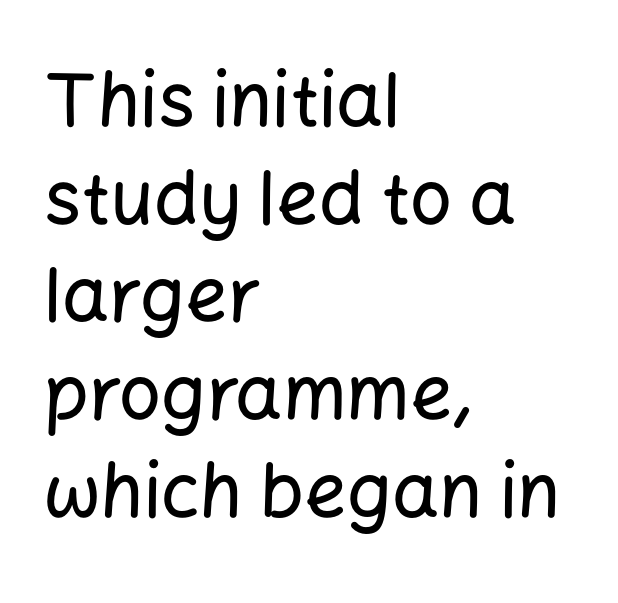
The image shows 74 px sans-serif type, upright; set left-aligned, normal line spacing (1.32x), normal letter spacing, not underlined; low stroke contrast and a medium x-height.
